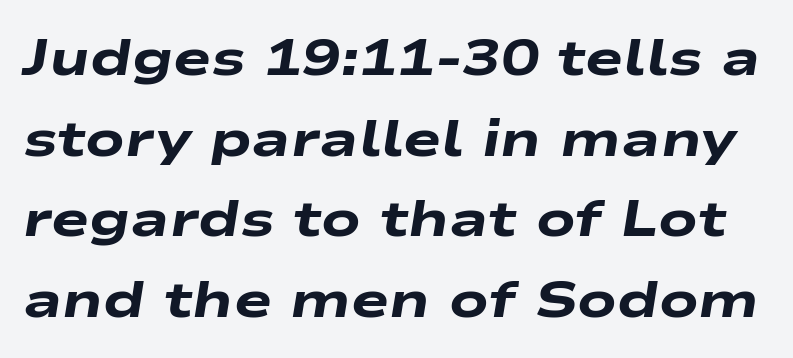
The image shows 51 px heavy, wide type, italic (leaning right); set normal line spacing (1.58x), normal letter spacing, not underlined; low stroke contrast and a medium x-height.
